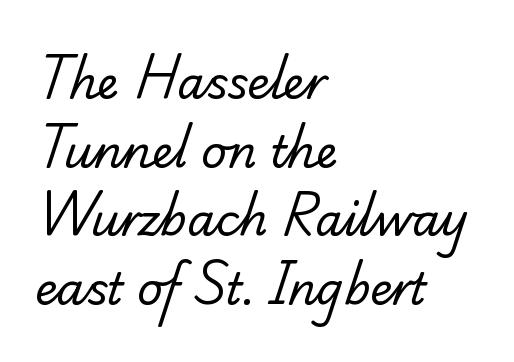
{"serif": "yes", "bold": "no", "weight": "regular", "width": "normal", "stroke_contrast": "low", "x_height": "small", "monospaced": "no", "underline": "no", "align": "left", "line_spacing": "normal", "line_spacing_ratio": 1.56, "letter_spacing": "normal", "letter_spacing_em": 0.0, "glyph_px": 44}
